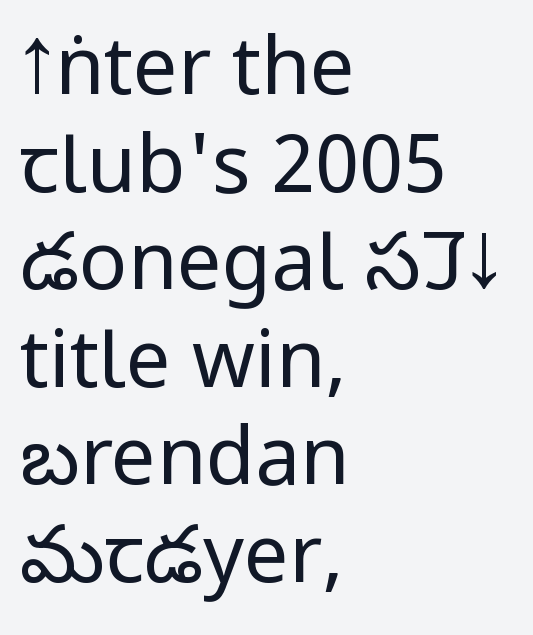
{"serif": "no", "italic": "no", "bold": "no", "weight": "regular", "width": "condensed", "stroke_contrast": "low", "x_height": "large", "monospaced": "no", "underline": "no", "align": "left", "line_spacing_ratio": 1.22, "letter_spacing": "normal", "letter_spacing_em": 0.0, "glyph_px": 80}
